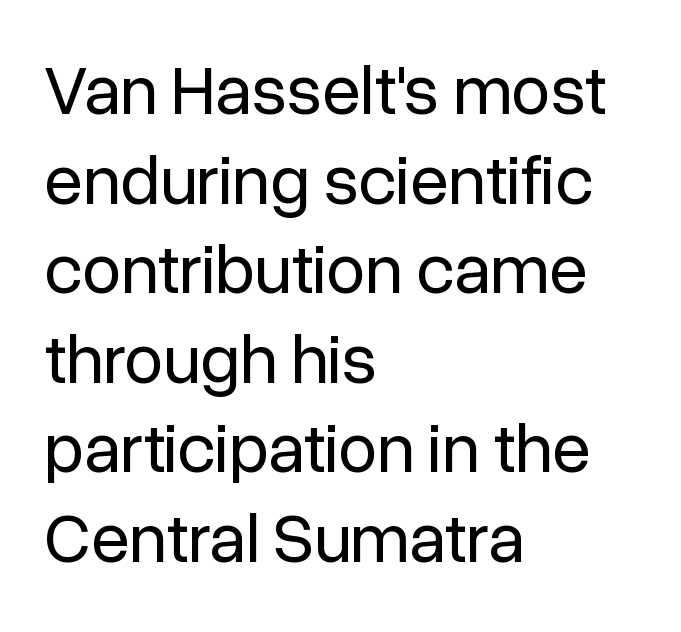
The image shows 70 px regular-weight sans-serif type, upright; set left-aligned, normal line spacing (1.28x), normal letter spacing, not underlined; low stroke contrast and a medium x-height.
